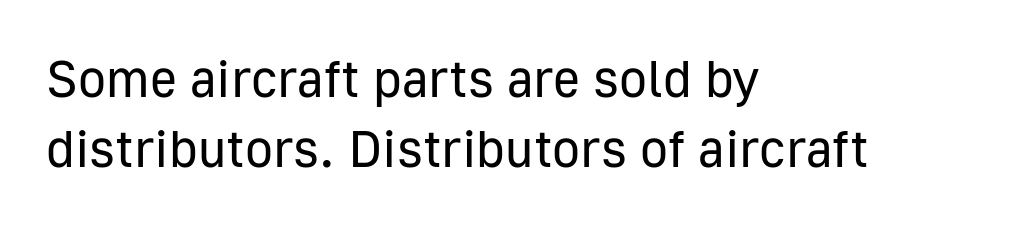
The horizontal fit of the characters is conventional and even. The space beneath each line is pristine and unruled. I'd call this a sans setting — the letters go barefoot. A roman cut, with each character standing at attention. Weight: not bold — regular or lighter. Visually the block forms a straight wall on the left and a jagged coastline on the right.
